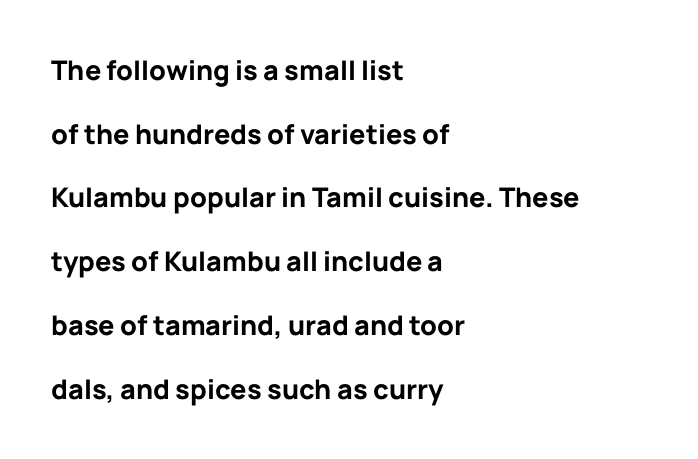
The image shows 27 px bold type, upright; set left-aligned, loose line spacing (2.36x), normal letter spacing, not underlined.
